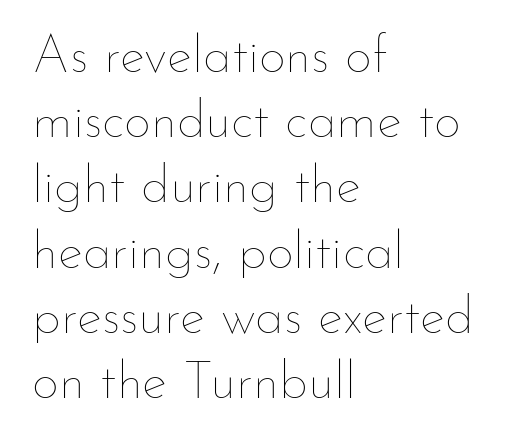
{"italic": "no", "bold": "no", "weight": "thin", "width": "normal", "stroke_contrast": "low", "x_height": "small", "monospaced": "no", "underline": "no", "align": "left", "line_spacing_ratio": 1.23, "letter_spacing": "normal", "letter_spacing_em": 0.0, "glyph_px": 53}
